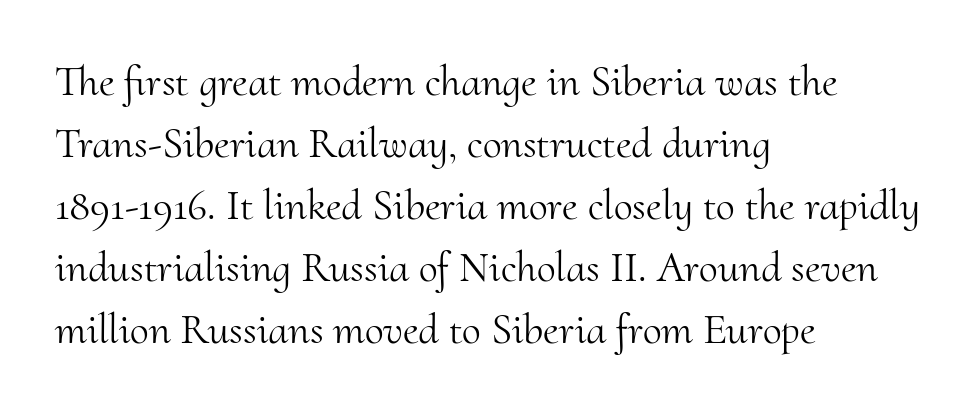
The image shows 43 px light serif type, upright; set left-aligned, normal line spacing (1.44x), normal letter spacing, not underlined; medium stroke contrast and a small x-height.
